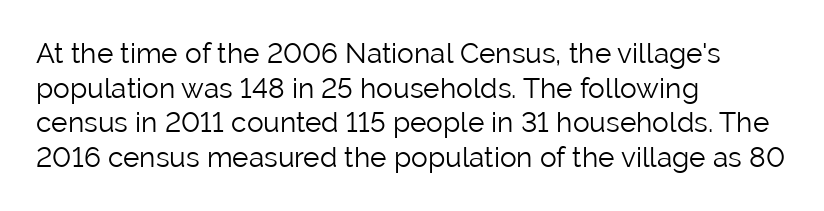
Q: Is the text bold? A: No.
Q: Is the text italic (slanted)? A: No, it is upright.
Q: Is the typeface a serif or a sans-serif typeface? A: Sans-serif.
Q: Is the text underlined? A: No.
Q: How is the paragraph aligned? A: Left-aligned.
Q: Is the spacing between letters normal or unusually wide? A: Normal.
Q: Width (condensed, normal, or wide)? A: Normal.
Q: Stroke contrast? A: Low.
Q: x-height? A: Medium.
Q: Monospaced? A: No.
